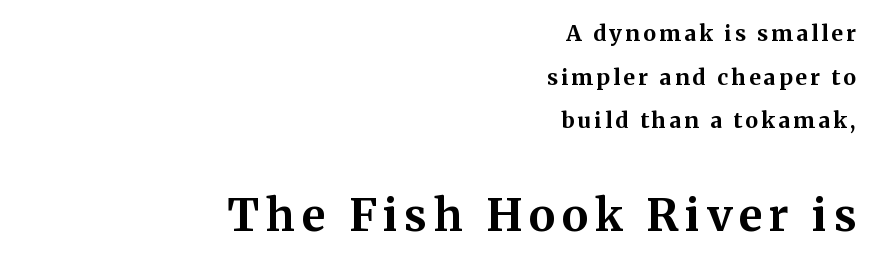
The image shows 45 px bold serif type, upright; set right-aligned, loose line spacing (1.98x), not underlined; the second (bottom) block is 2.05x larger; medium stroke contrast and a medium x-height.
